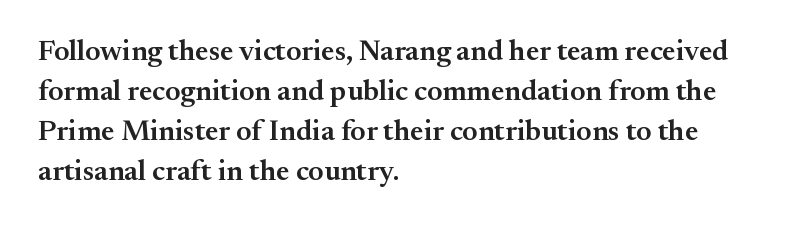
The typeface chosen for these lines features serifs. A typesetter would call this proportional, since set widths differ per character. Firm but not heavy-handed strokes: this text is semibold. The gaps between neighbouring characters are ordinary and unremarkable.
